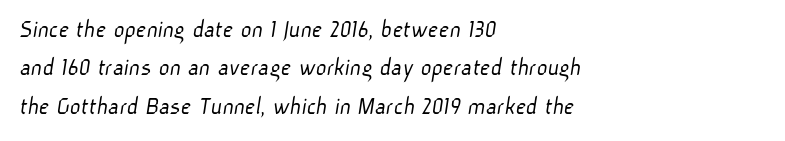
The image shows 26 px text type; set left-aligned, normal line spacing (1.48x), normal letter spacing, not underlined.
